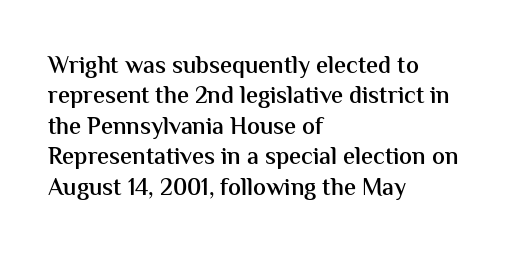
{"italic": "no", "bold": "semi", "underline": "no", "align": "left", "line_spacing": "normal", "line_spacing_ratio": 1.27, "letter_spacing": "normal", "letter_spacing_em": 0.0, "glyph_px": 24}
